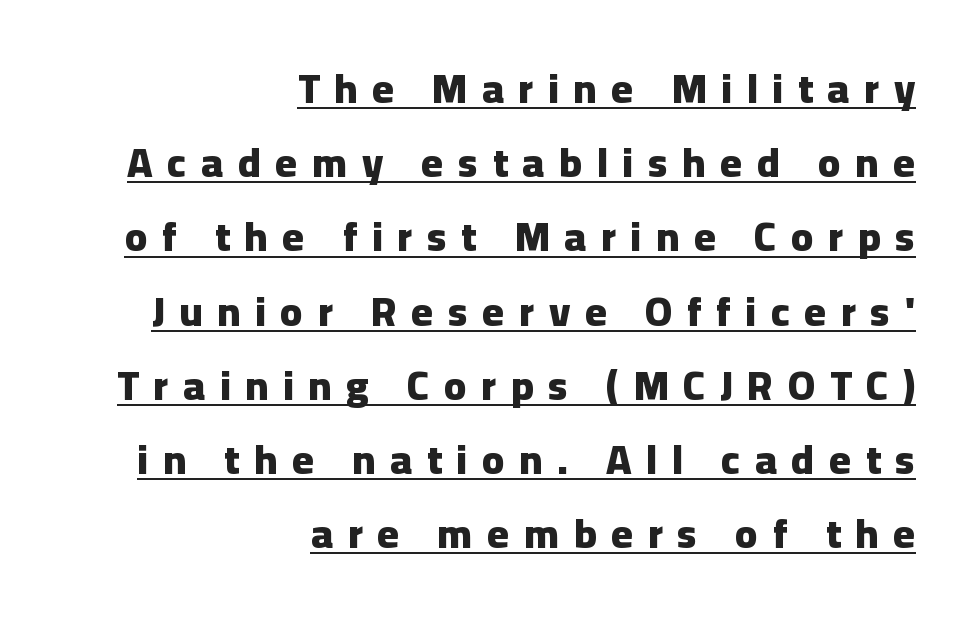
The passage shown has open, widely tracked lettering throughout. Proportional: the letters do not fall into vertical columns. The typeface chosen for these lines omits serifs. Emphasis is given by a line drawn under the lettering.
